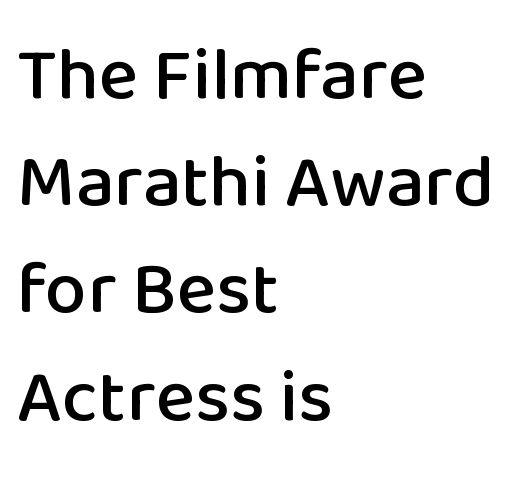
Q: Is the text italic (slanted)? A: No, it is upright.
Q: Is the typeface a serif or a sans-serif typeface? A: Sans-serif.
Q: Is the text underlined? A: No.
Q: How is the paragraph aligned? A: Left-aligned.
Q: Is the spacing between letters normal or unusually wide? A: Normal.
Q: Is the spacing between lines tight, normal or loose? A: Normal.
Q: Width (condensed, normal, or wide)? A: Normal.
Q: Stroke contrast? A: Low.
Q: x-height? A: Medium.
Q: Monospaced? A: No.
